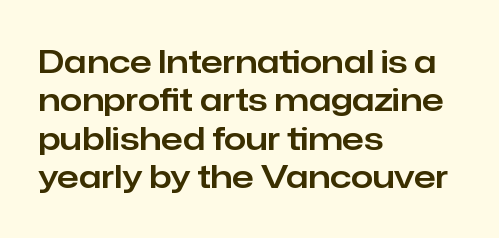
Observe the absence of serifs on each vertical stroke in this sample. Underline: absent. Ordinary non-slanted type is in use. Reading down the block, your eye returns to a fixed left position each line. The face used here is proportionally spaced, like ordinary book or web type.
